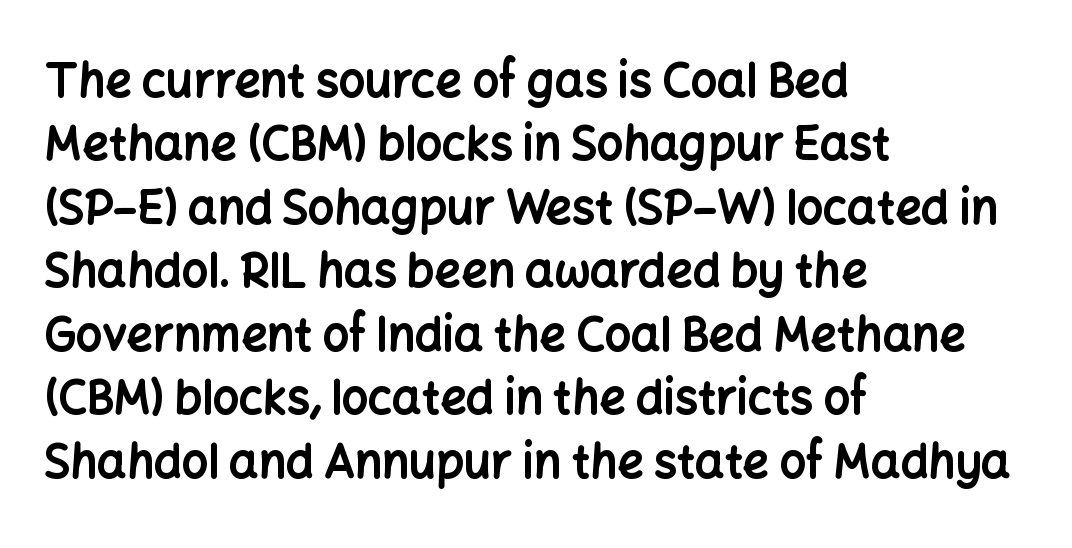
The image shows 46 px bold sans-serif type, upright; set left-aligned, normal line spacing (1.38x), normal letter spacing, not underlined; low stroke contrast and a medium x-height.
